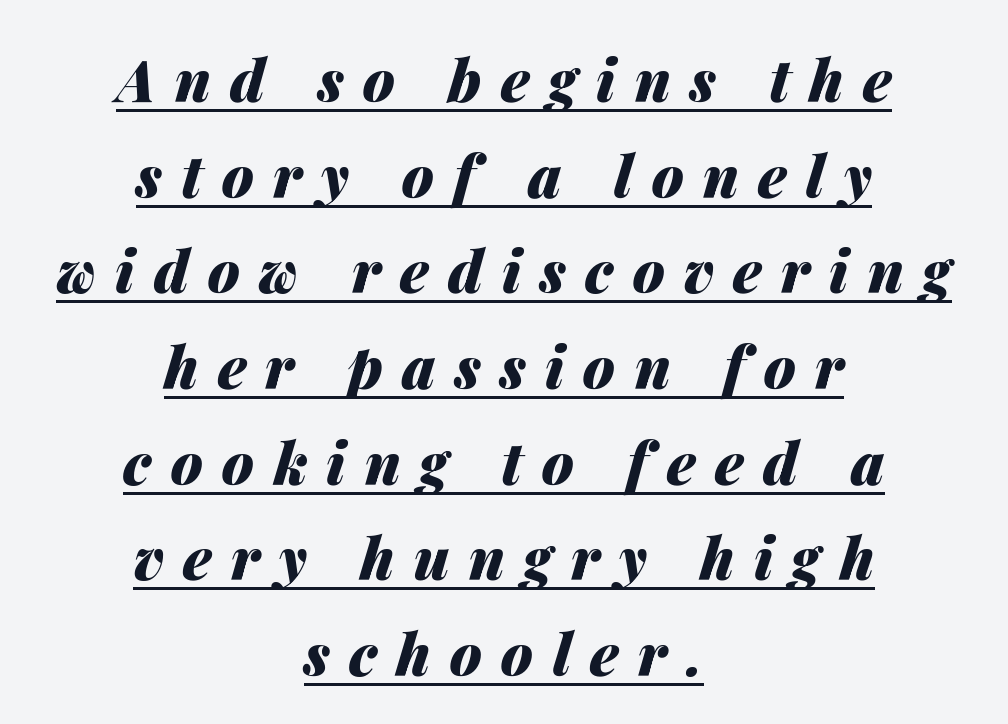
{"italic": "yes", "lean": "right", "slant_degrees": 14, "bold": "yes", "weight": "heavy", "width": "normal", "stroke_contrast": "medium", "x_height": "medium", "monospaced": "no", "underline": "yes", "align": "center", "line_spacing": "normal", "line_spacing_ratio": 1.65, "letter_spacing": "wide", "letter_spacing_em": 0.33, "glyph_px": 58}
